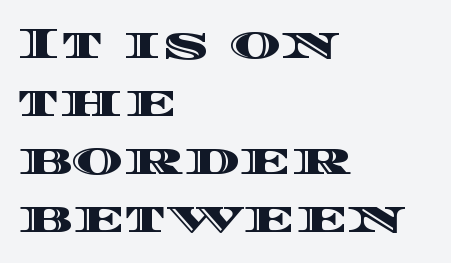
Q: Is the text italic (slanted)? A: No, it is upright.
Q: Is the text underlined? A: No.
Q: How is the paragraph aligned? A: Left-aligned.
Q: Is the spacing between letters normal or unusually wide? A: Normal.
Q: Is the spacing between lines tight, normal or loose? A: Normal.
Q: Width (condensed, normal, or wide)? A: Wide.
Q: x-height? A: Large.
Q: Monospaced? A: No.
